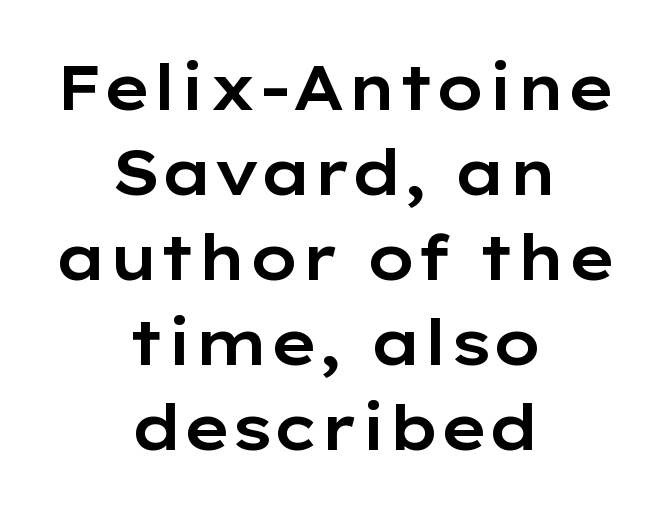
Q: Is the text italic (slanted)? A: No, it is upright.
Q: Is the typeface a serif or a sans-serif typeface? A: Sans-serif.
Q: Is the text underlined? A: No.
Q: How is the paragraph aligned? A: Centered.
Q: Is the spacing between letters normal or unusually wide? A: Normal.
Q: Is the spacing between lines tight, normal or loose? A: Normal.
Q: Width (condensed, normal, or wide)? A: Wide.
Q: Stroke contrast? A: Low.
Q: x-height? A: Medium.
Q: Monospaced? A: No.
